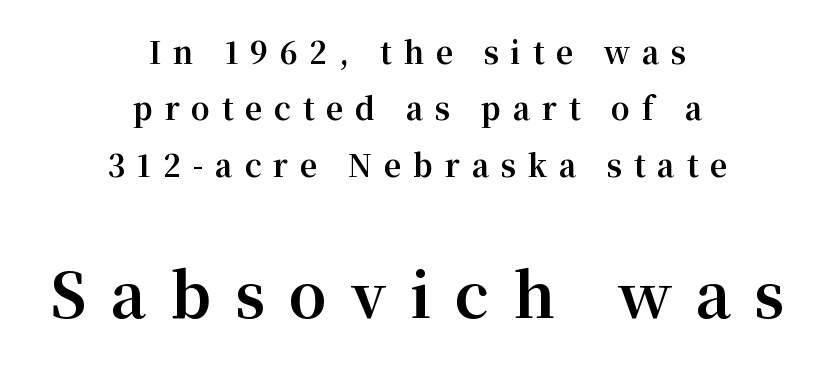
Q: Is the text bold? A: Yes.
Q: Is the text italic (slanted)? A: No, it is upright.
Q: Is the typeface a serif or a sans-serif typeface? A: Serif.
Q: Is the text underlined? A: No.
Q: How is the paragraph aligned? A: Centered.
Q: Is the spacing between letters normal or unusually wide? A: Unusually wide.
Q: Which block of text is set in a larger size, the first (top) or the second (bottom)? A: The second (bottom) one.
Q: Width (condensed, normal, or wide)? A: Normal.
Q: Stroke contrast? A: Medium.
Q: x-height? A: Medium.
Q: Monospaced? A: No.
